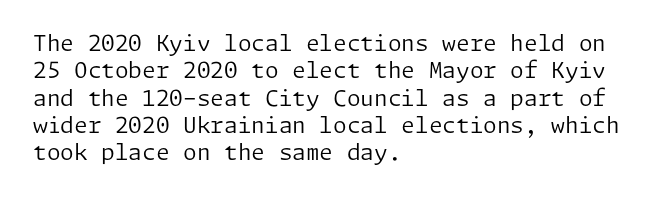
Q: Is the text bold? A: No.
Q: Is the text italic (slanted)? A: No, it is upright.
Q: Is the text underlined? A: No.
Q: How is the paragraph aligned? A: Left-aligned.
Q: Is the spacing between letters normal or unusually wide? A: Normal.
